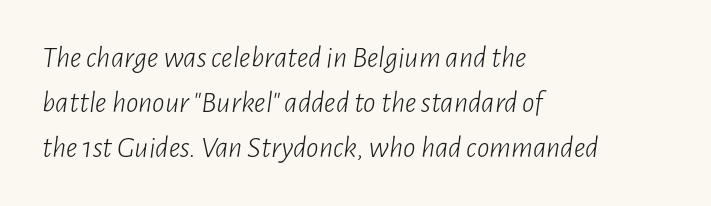
The letters sit at their default tracking, neither squeezed nor spread. The face looks like a standard text weight, possibly lighter. The rendering uses natural spacing where letterforms have individual widths. An italicized treatment has been applied to the whole sample. Vertical spacing — default. This rendering features lettering with no underline.
